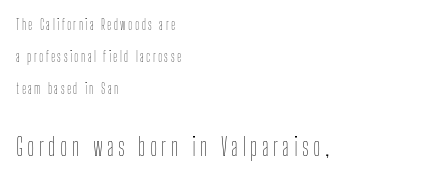
The image shows 25 px text type, upright; set left-aligned, loose line spacing (2.27x), not underlined; the second (bottom) block is 1.79x larger.
